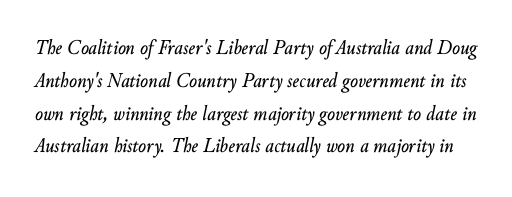
The image shows 21 px text type, italic (leaning right); set normal line spacing (1.56x), normal letter spacing, not underlined.
